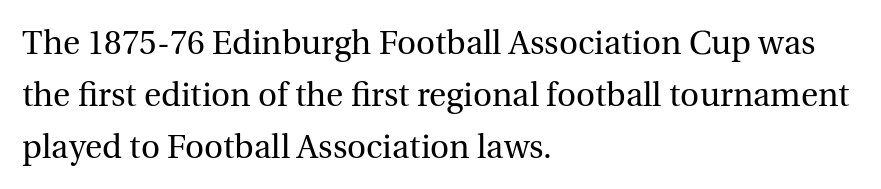
{"serif": "yes", "italic": "no", "bold": "no", "weight": "regular", "width": "normal", "x_height": "medium", "monospaced": "no", "underline": "no", "align": "left", "line_spacing": "normal", "line_spacing_ratio": 1.57, "letter_spacing": "normal", "letter_spacing_em": 0.0, "glyph_px": 33}
